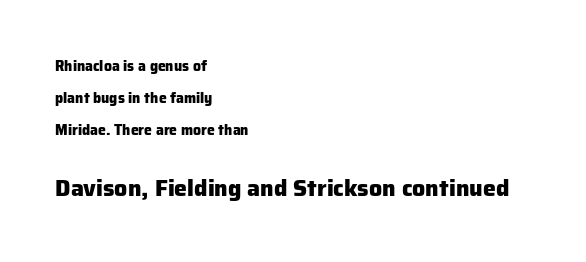
Q: Is the text bold? A: Yes.
Q: Is the text italic (slanted)? A: No, it is upright.
Q: Is the text underlined? A: No.
Q: How is the paragraph aligned? A: Left-aligned.
Q: Is the spacing between letters normal or unusually wide? A: Normal.
Q: Is the spacing between lines tight, normal or loose? A: Loose.
Q: Which block of text is set in a larger size, the first (top) or the second (bottom)? A: The second (bottom) one.
